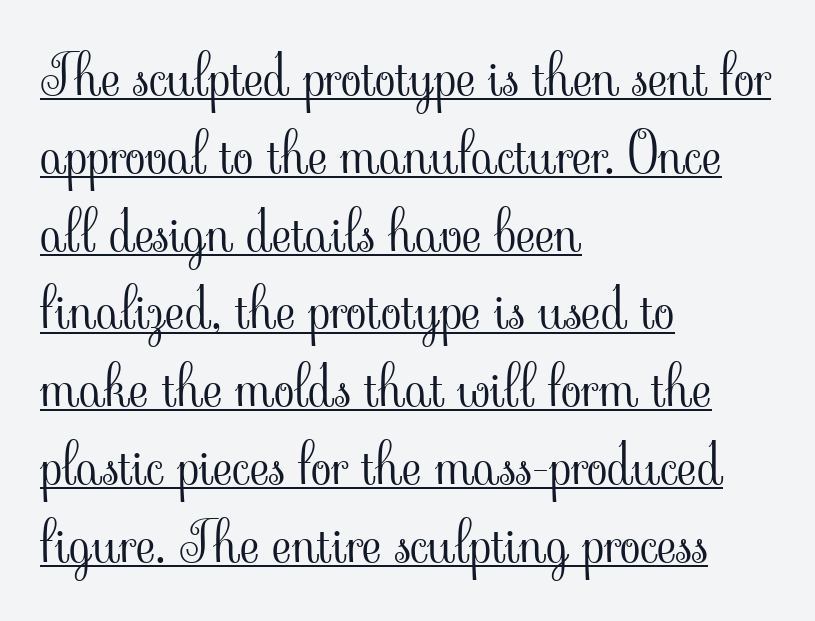
The image shows 54 px light serif type, upright; set left-aligned, normal line spacing (1.44x), normal letter spacing, underlined; low stroke contrast and a small x-height.
